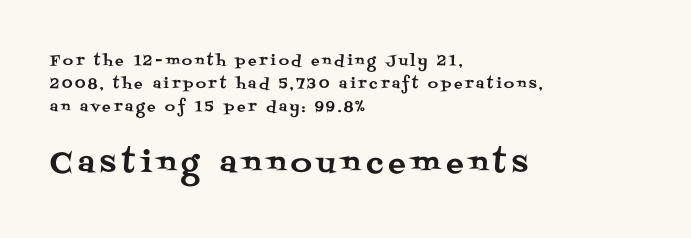
Regarding serifs, this sample has them. The lettering holds an erect, upright posture throughout. You could not count columns in this text — the font is proportionally spaced. Caption: expanded tracking, letters set apart.
